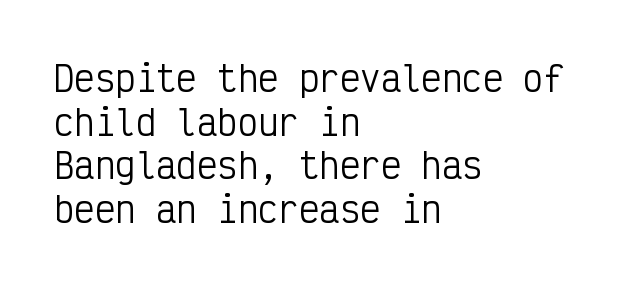
The image shows 34 px regular-weight, condensed sans-serif type, upright, monospaced; set left-aligned, normal line spacing (1.28x), normal letter spacing, not underlined; low stroke contrast and a medium x-height.
